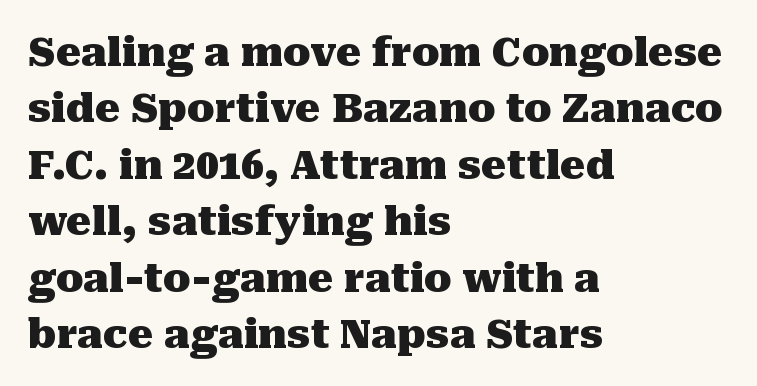
The image shows 40 px heavy serif type, upright; set left-aligned, normal line spacing (1.41x), normal letter spacing, not underlined; medium stroke contrast and a medium x-height.
